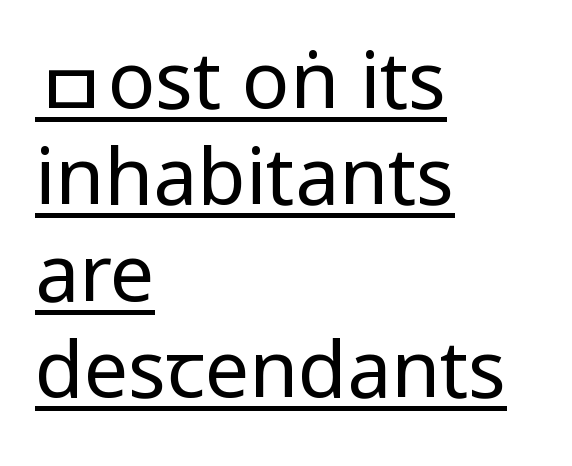
Q: Is the text bold? A: No.
Q: Is the text italic (slanted)? A: No, it is upright.
Q: Is the typeface a serif or a sans-serif typeface? A: Sans-serif.
Q: Is the text underlined? A: Yes.
Q: How is the paragraph aligned? A: Left-aligned.
Q: Is the spacing between letters normal or unusually wide? A: Normal.
Q: Width (condensed, normal, or wide)? A: Condensed.
Q: Stroke contrast? A: Low.
Q: x-height? A: Large.
Q: Monospaced? A: No.
